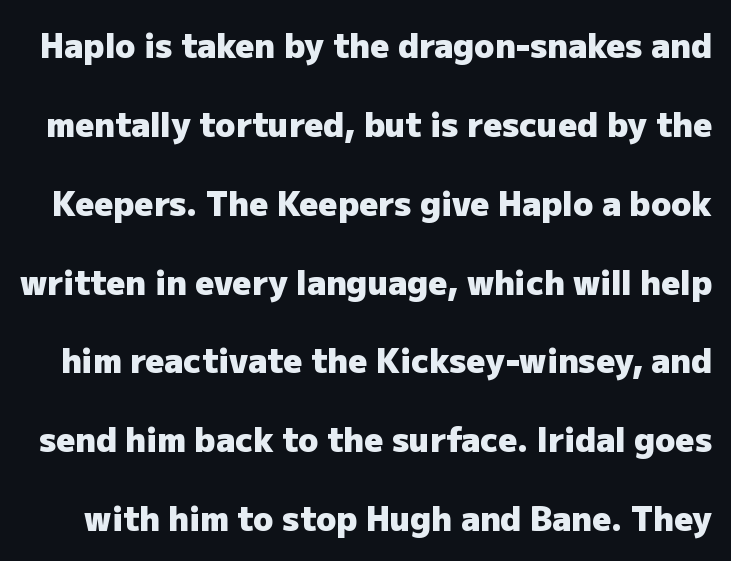
{"serif": "no", "italic": "no", "bold": "yes", "weight": "heavy", "width": "normal", "stroke_contrast": "low", "x_height": "medium", "monospaced": "no", "underline": "no", "line_spacing": "loose", "line_spacing_ratio": 2.39, "letter_spacing": "normal", "letter_spacing_em": 0.0, "glyph_px": 33}
